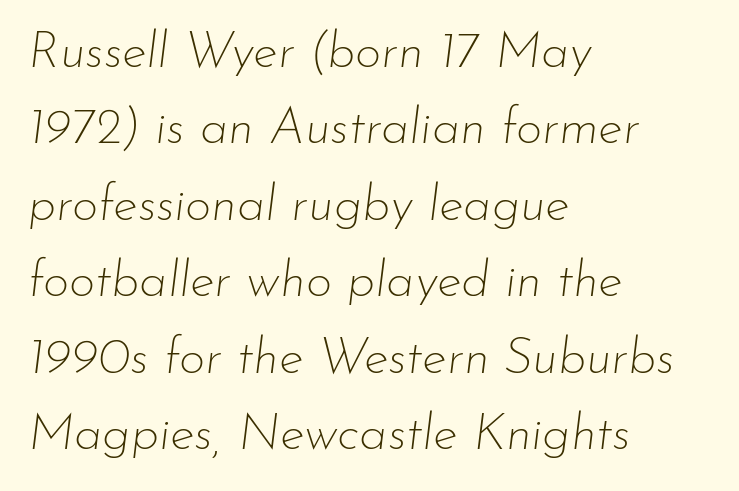
Q: Is the text bold? A: No.
Q: Is the text italic (slanted)? A: Yes, it leans right by about 7 degrees.
Q: Is the text underlined? A: No.
Q: How is the paragraph aligned? A: Left-aligned.
Q: Is the spacing between letters normal or unusually wide? A: Normal.
Q: Is the spacing between lines tight, normal or loose? A: Normal.
Q: Width (condensed, normal, or wide)? A: Normal.
Q: Stroke contrast? A: Low.
Q: x-height? A: Small.
Q: Monospaced? A: No.
